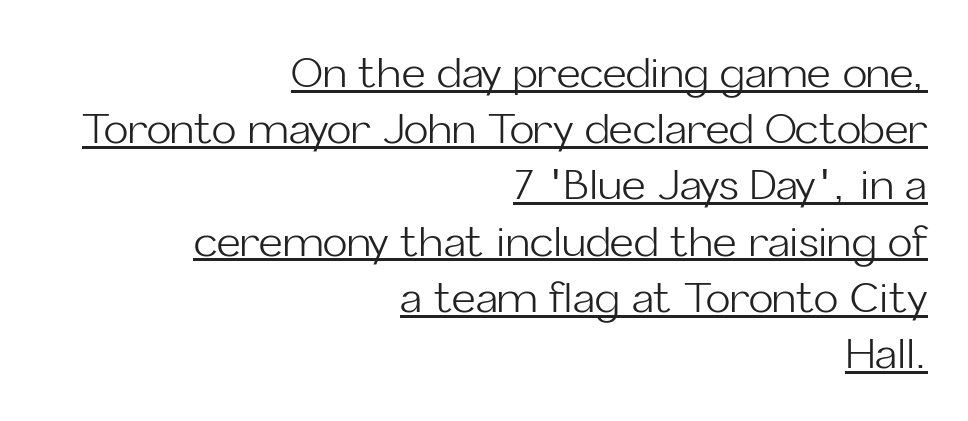
Honestly, the letter spacing is just normal — you wouldn't notice it. Note: no serifs on the glyphs. Unlike italic type, these characters show no tilt at all. A baseline rule has been typeset under these characters.
